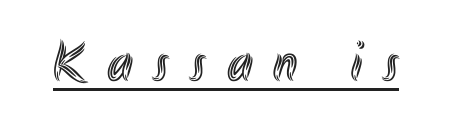
The image shows 58 px condensed type; set unusually wide letter spacing (+0.36 em), underlined; a small x-height.
